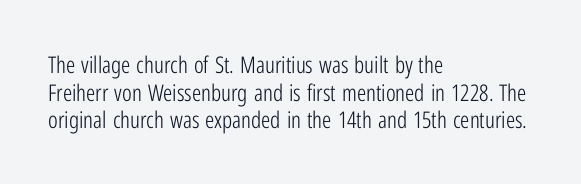
Q: Is the text bold? A: No.
Q: Is the text italic (slanted)? A: No, it is upright.
Q: Is the text underlined? A: No.
Q: How is the paragraph aligned? A: Left-aligned.
Q: Is the spacing between letters normal or unusually wide? A: Normal.
